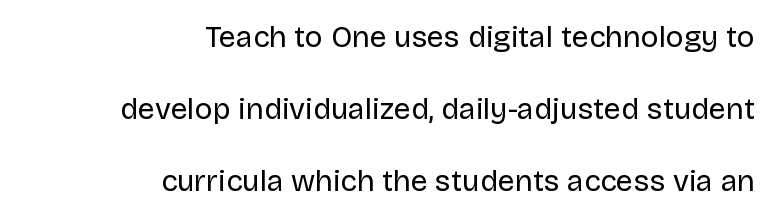
{"serif": "no", "italic": "no", "bold": "no", "weight": "regular", "width": "normal", "stroke_contrast": "low", "x_height": "large", "monospaced": "no", "underline": "no", "align": "right", "line_spacing": "loose", "line_spacing_ratio": 2.4, "letter_spacing": "normal", "letter_spacing_em": 0.0, "glyph_px": 30}
